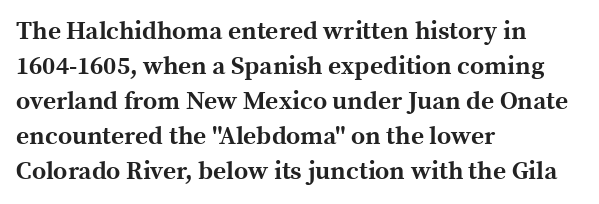
{"italic": "no", "bold": "yes", "underline": "no", "align": "left", "line_spacing": "normal", "line_spacing_ratio": 1.4, "letter_spacing": "normal", "letter_spacing_em": 0.0, "glyph_px": 25}
